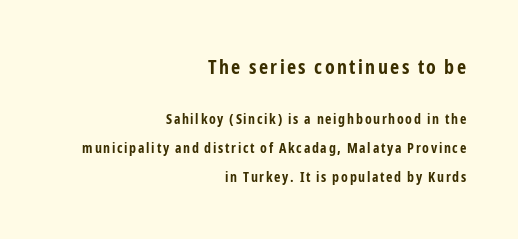
Q: Is the text bold? A: Yes.
Q: Is the text italic (slanted)? A: No, it is upright.
Q: Is the text underlined? A: No.
Q: How is the paragraph aligned? A: Right-aligned.
Q: Is the spacing between lines tight, normal or loose? A: Loose.
Q: Which block of text is set in a larger size, the first (top) or the second (bottom)? A: The first (top) one.
